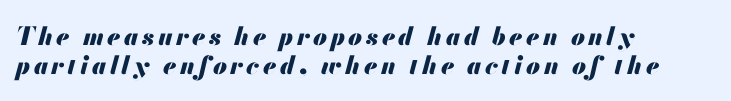
Casual observation: everything's shoved over to the left. An italicized treatment has been applied to the whole sample. The passage shown is emphatically bold. Unmarked baselines from the first word to the last.
